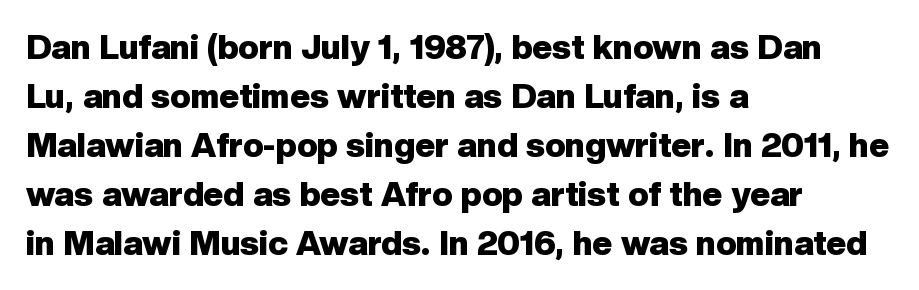
{"serif": "no", "italic": "no", "bold": "yes", "weight": "heavy", "width": "normal", "stroke_contrast": "low", "x_height": "medium", "monospaced": "no", "underline": "no", "align": "left", "line_spacing": "normal", "line_spacing_ratio": 1.44, "letter_spacing": "normal", "letter_spacing_em": 0.0, "glyph_px": 34}
